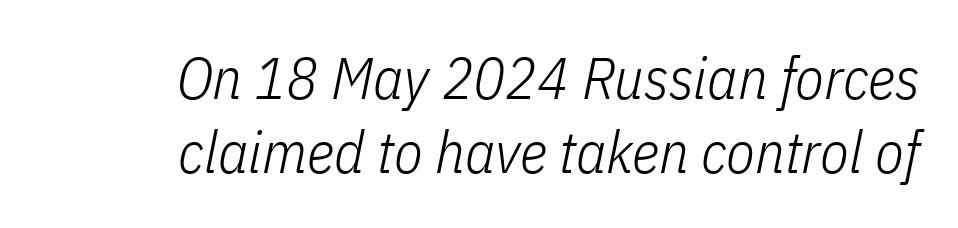
{"italic": "yes", "lean": "right", "slant_degrees": 11, "bold": "no", "weight": "light", "width": "condensed", "stroke_contrast": "low", "x_height": "medium", "monospaced": "no", "underline": "no", "align": "right", "line_spacing": "normal", "line_spacing_ratio": 1.25, "letter_spacing": "normal", "letter_spacing_em": 0.0, "glyph_px": 59}
